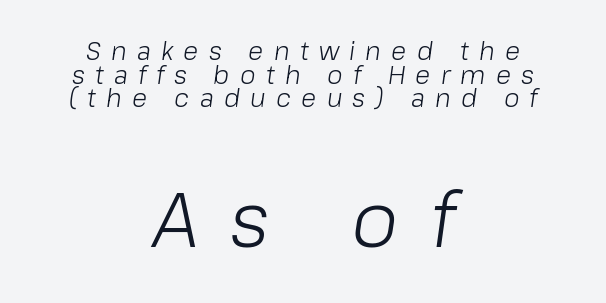
{"italic": "yes", "lean": "right", "slant_degrees": 8, "bold": "no", "weight": "light", "width": "normal", "stroke_contrast": "low", "x_height": "medium", "monospaced": "no", "underline": "no", "align": "center", "line_spacing": "tight", "line_spacing_ratio": 0.95, "letter_spacing": "wide", "letter_spacing_em": 0.41, "larger_block": "second", "size_ratio": 3.04, "glyph_px": 76}
